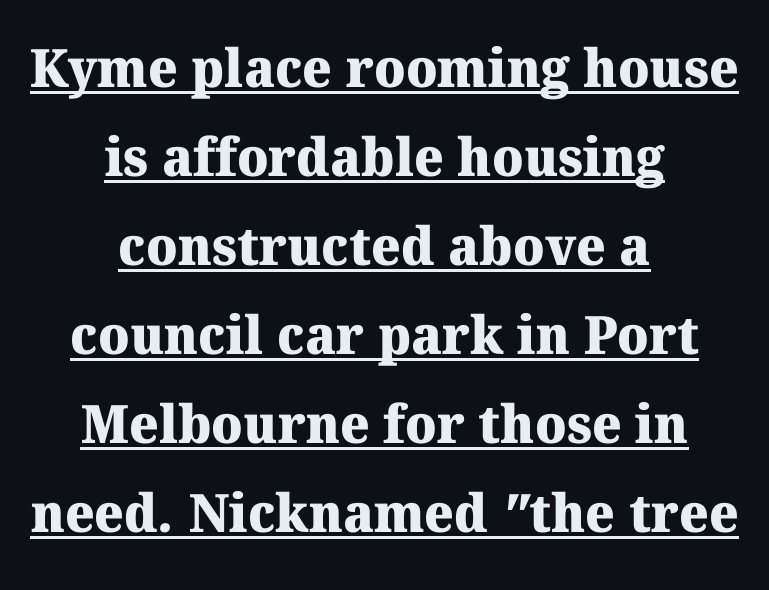
{"serif": "yes", "bold": "yes", "weight": "heavy", "width": "normal", "stroke_contrast": "medium", "x_height": "medium", "monospaced": "no", "underline": "yes", "align": "center", "line_spacing": "normal", "line_spacing_ratio": 1.68, "letter_spacing": "normal", "letter_spacing_em": 0.0, "glyph_px": 53}
